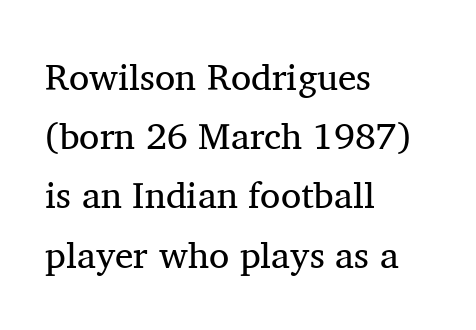
{"serif": "yes", "italic": "no", "bold": "no", "weight": "regular", "width": "normal", "stroke_contrast": "medium", "x_height": "medium", "monospaced": "no", "underline": "no", "align": "left", "line_spacing": "normal", "line_spacing_ratio": 1.6, "letter_spacing": "normal", "letter_spacing_em": 0.0, "glyph_px": 37}
